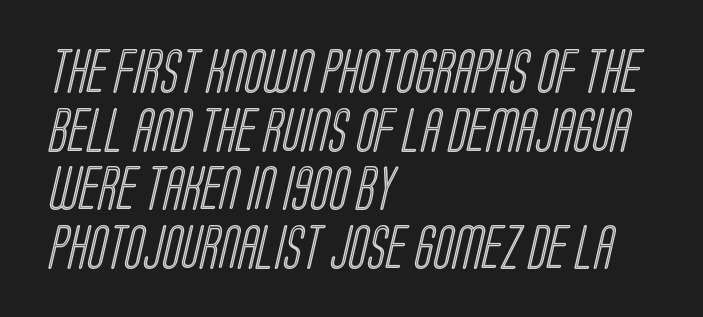
The image shows 44 px condensed type; set left-aligned, normal line spacing (1.33x), normal letter spacing, not underlined; a large x-height.
